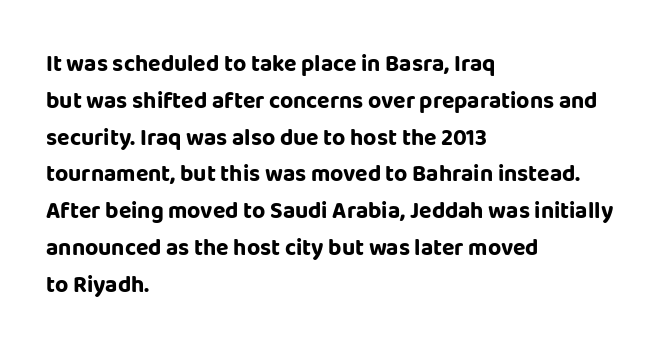
The passage shown stacks its lines at a standard gap. The rag falls on the right side of this text block. Nope, not italic — everything's standing straight. Rule under the text: the space is simply empty. The face used here is rendered with its standard letterfit.
